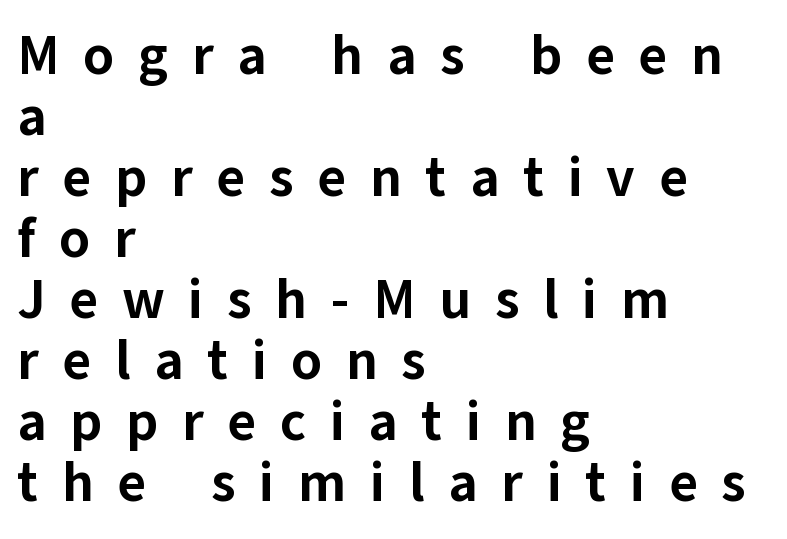
The image shows 55 px bold sans-serif type, upright; set left-aligned, tight line spacing (1.11x), unusually wide letter spacing (+0.43 em), not underlined; low stroke contrast and a medium x-height.
